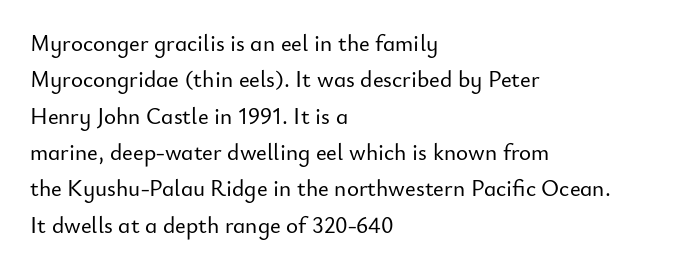
The image shows 23 px text type, upright; set left-aligned, normal line spacing (1.58x), normal letter spacing, not underlined.
